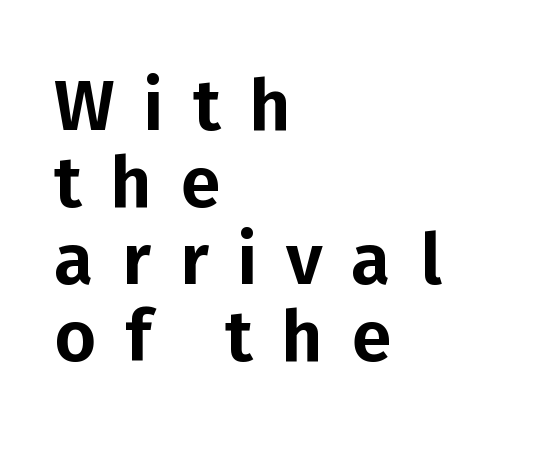
The image shows 72 px sans-serif type, upright; set left-aligned, tight line spacing (1.07x), unusually wide letter spacing (+0.4 em), not underlined; low stroke contrast and a medium x-height.
